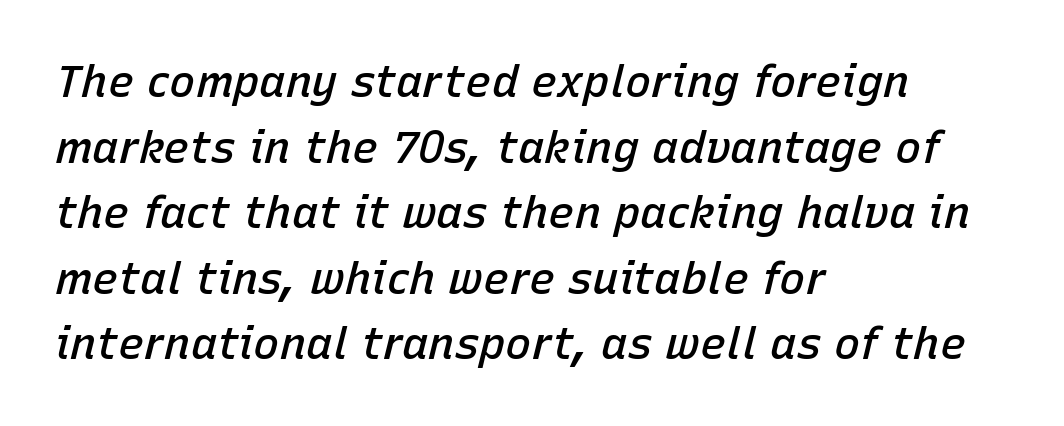
Q: Is the text bold? A: Semi-bold.
Q: Is the text italic (slanted)? A: Yes, it leans right by about 15 degrees.
Q: Is the text underlined? A: No.
Q: How is the paragraph aligned? A: Left-aligned.
Q: Is the spacing between letters normal or unusually wide? A: Normal.
Q: Is the spacing between lines tight, normal or loose? A: Normal.
Q: Width (condensed, normal, or wide)? A: Normal.
Q: Stroke contrast? A: Low.
Q: x-height? A: Medium.
Q: Monospaced? A: No.
